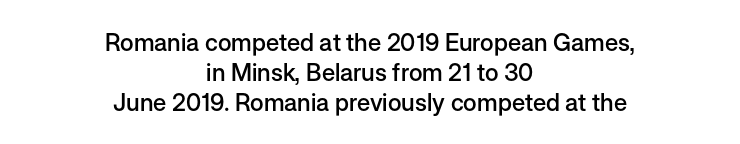
The lines sit at an ordinary, default distance from one another. Posture: upright roman. Caption: standard tracking, unaltered. The area under the type is left untouched. Compared with a flush-left layout, this one balances lines on the center instead. Firm but not heavy-handed strokes: this text is semibold.
